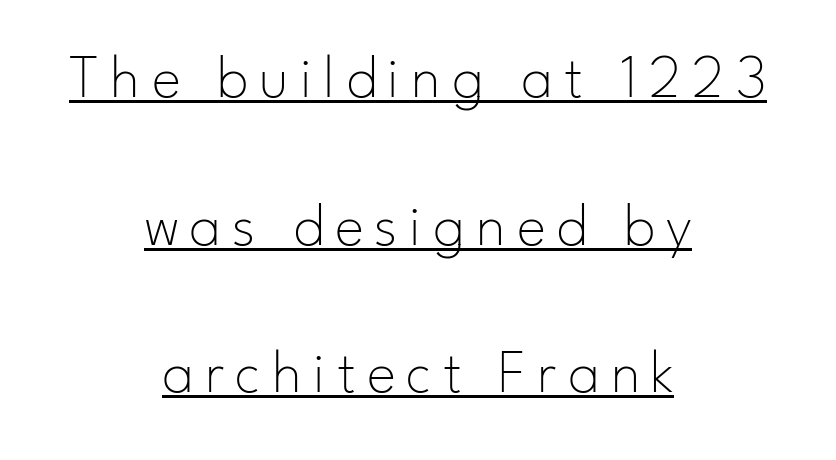
{"serif": "no", "italic": "no", "bold": "no", "weight": "thin", "width": "normal", "stroke_contrast": "low", "x_height": "small", "monospaced": "no", "underline": "yes", "align": "center", "line_spacing": "loose", "line_spacing_ratio": 2.38, "glyph_px": 62}
